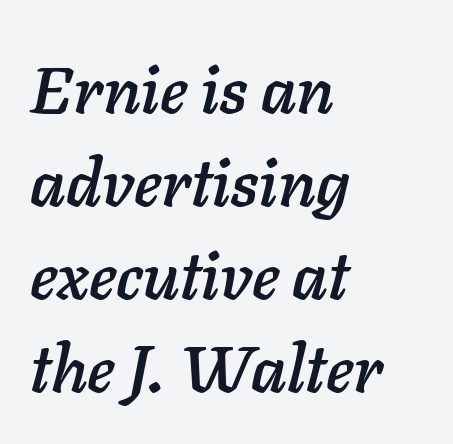
The image shows 66 px text type, italic (leaning right); set left-aligned, normal line spacing (1.41x), normal letter spacing, not underlined; low stroke contrast and a medium x-height.
